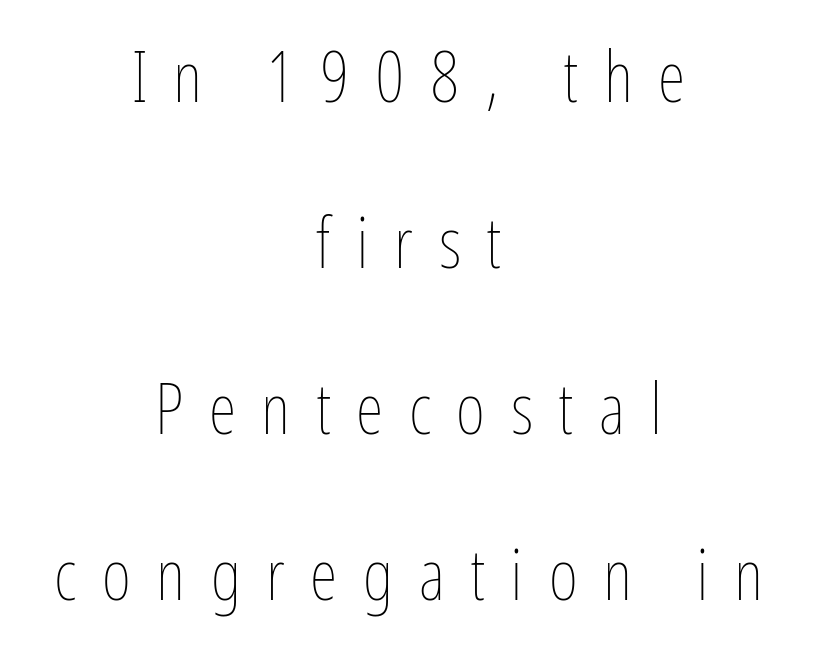
{"italic": "no", "bold": "no", "weight": "thin", "width": "condensed", "stroke_contrast": "low", "x_height": "medium", "monospaced": "no", "underline": "no", "align": "center", "line_spacing": "loose", "line_spacing_ratio": 2.34, "letter_spacing": "wide", "letter_spacing_em": 0.36, "glyph_px": 71}
